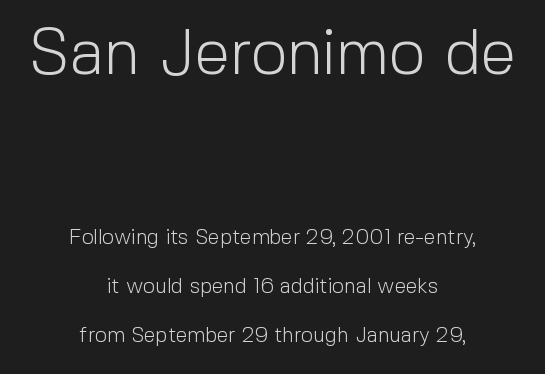
The image shows 64 px light sans-serif type, upright; set centered, loose line spacing (2.35x), normal letter spacing, not underlined; the first (top) block is 3.05x larger; a medium x-height.
